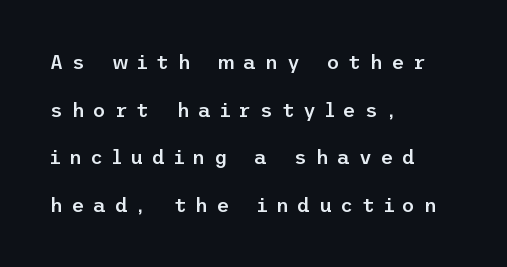
The image shows 20 px text type, upright; set left-aligned, loose line spacing (2.38x), unusually wide letter spacing (+0.43 em), not underlined.
